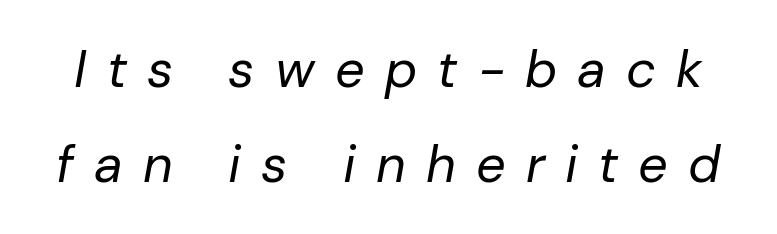
Q: Is the text bold? A: No.
Q: Is the text italic (slanted)? A: Yes, it leans right by about 10 degrees.
Q: Is the text underlined? A: No.
Q: Is the spacing between letters normal or unusually wide? A: Unusually wide.
Q: Width (condensed, normal, or wide)? A: Normal.
Q: Stroke contrast? A: Low.
Q: x-height? A: Medium.
Q: Monospaced? A: No.
